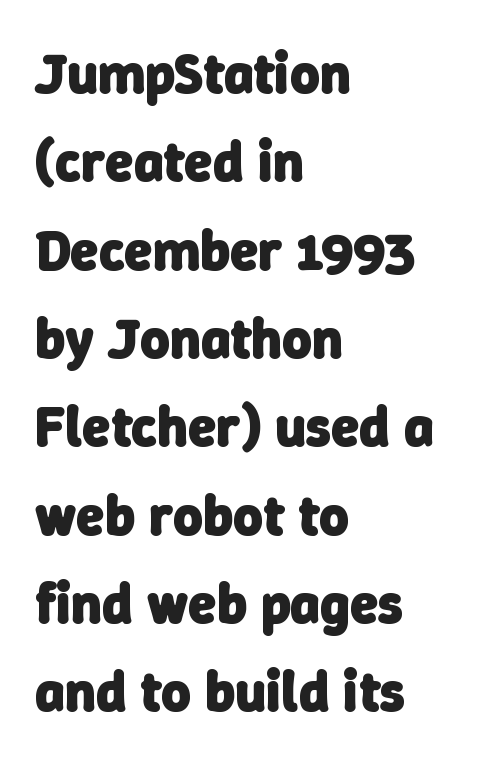
{"serif": "no", "bold": "yes", "weight": "heavy", "width": "normal", "stroke_contrast": "low", "x_height": "medium", "monospaced": "no", "underline": "no", "align": "left", "line_spacing": "normal", "line_spacing_ratio": 1.55, "letter_spacing": "normal", "letter_spacing_em": 0.0, "glyph_px": 57}
